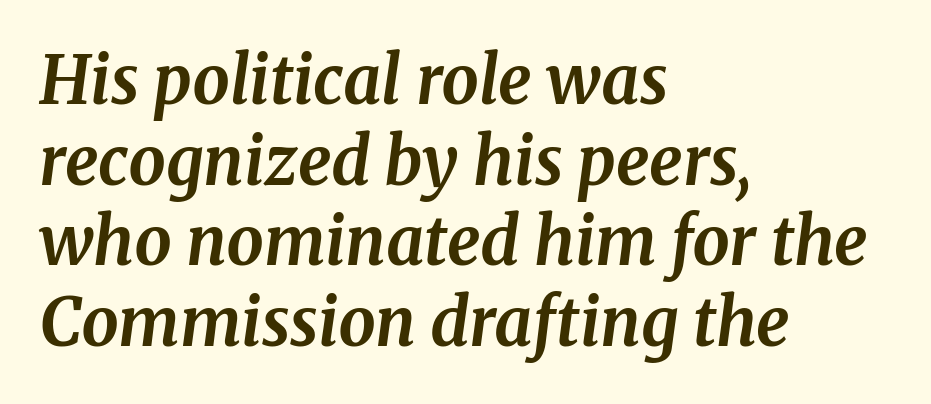
The image shows 66 px bold serif type, italic (leaning right); set left-aligned, line spacing 1.22x, normal letter spacing, not underlined; medium stroke contrast and a medium x-height.
